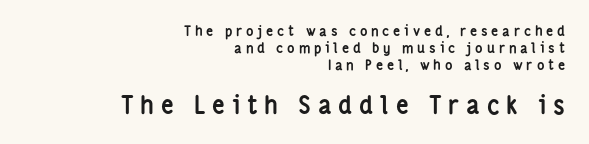
Q: Is the text bold? A: Yes.
Q: Is the text italic (slanted)? A: No, it is upright.
Q: Is the text underlined? A: No.
Q: How is the paragraph aligned? A: Right-aligned.
Q: Is the spacing between letters normal or unusually wide? A: Unusually wide.
Q: Which block of text is set in a larger size, the first (top) or the second (bottom)? A: The second (bottom) one.
